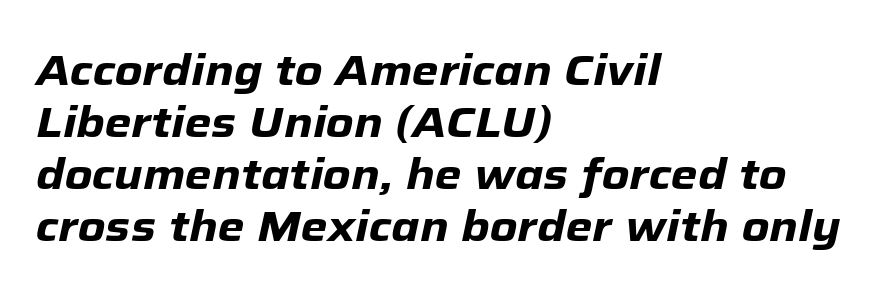
{"italic": "yes", "lean": "right", "slant_degrees": 12, "bold": "yes", "weight": "heavy", "width": "normal", "stroke_contrast": "low", "x_height": "medium", "monospaced": "no", "underline": "no", "align": "left", "line_spacing_ratio": 1.21, "letter_spacing": "normal", "letter_spacing_em": 0.0, "glyph_px": 43}
